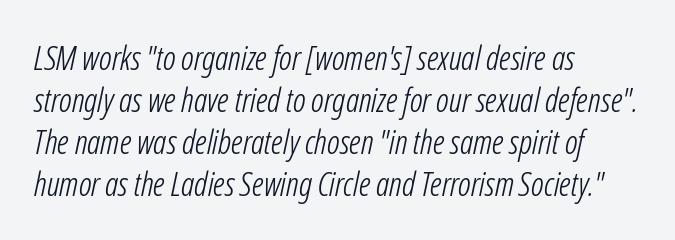
The passage shown is typed in a proportional face where columns would drift. Students, note that the glyphs here touch the page at normal intervals. Line starts are locked; line ends wander. The strokes carry an ordinary text weight at most.
